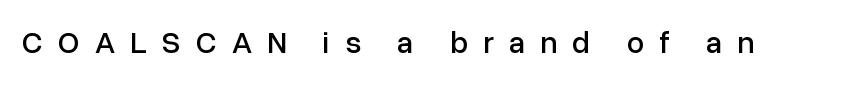
Q: Is the text italic (slanted)? A: No, it is upright.
Q: Is the typeface a serif or a sans-serif typeface? A: Sans-serif.
Q: Is the text underlined? A: No.
Q: Is the spacing between letters normal or unusually wide? A: Unusually wide.
Q: Width (condensed, normal, or wide)? A: Normal.
Q: Stroke contrast? A: Low.
Q: x-height? A: Medium.
Q: Monospaced? A: No.
